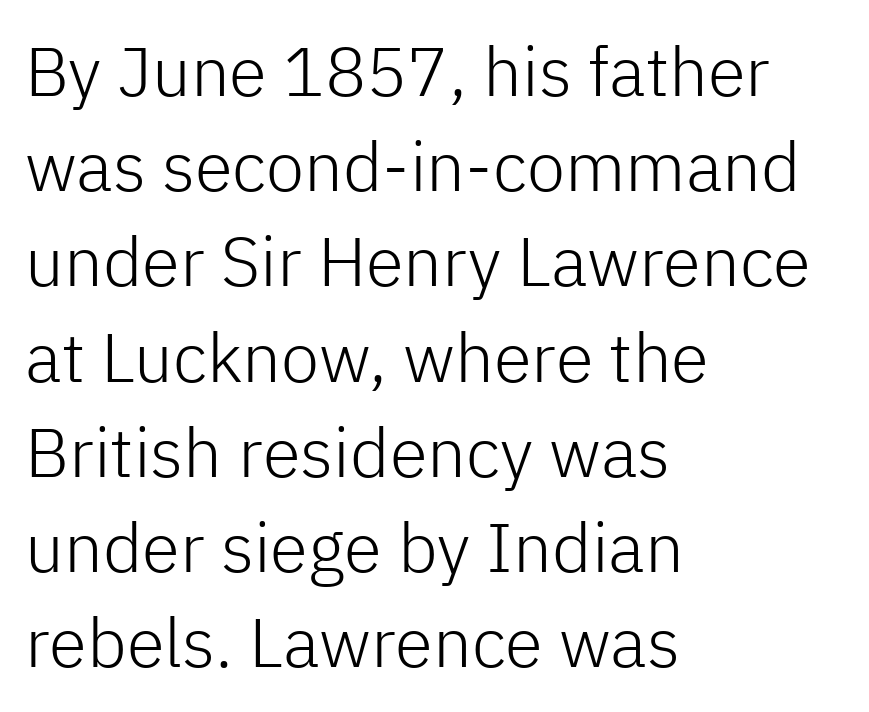
{"serif": "no", "italic": "no", "bold": "no", "weight": "light", "width": "normal", "stroke_contrast": "low", "x_height": "medium", "monospaced": "no", "underline": "no", "align": "left", "line_spacing": "normal", "line_spacing_ratio": 1.38, "letter_spacing": "normal", "letter_spacing_em": 0.0, "glyph_px": 69}
